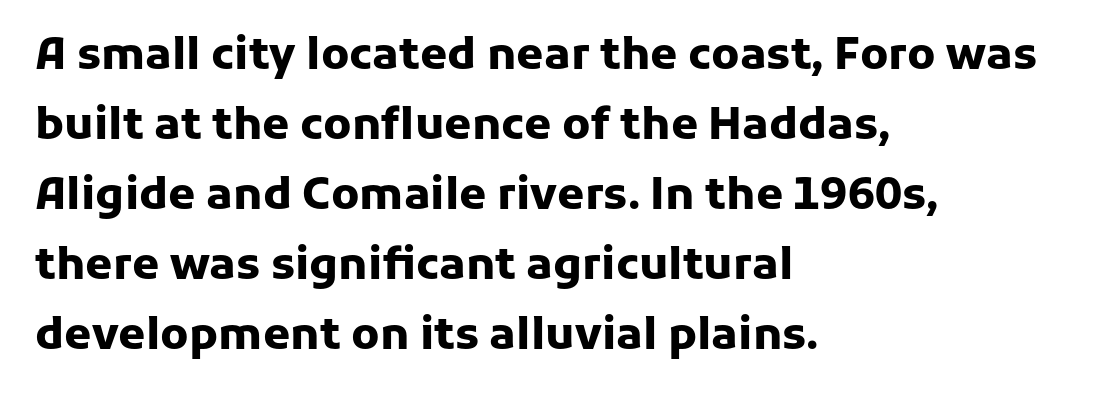
{"serif": "no", "italic": "no", "bold": "yes", "weight": "heavy", "width": "normal", "stroke_contrast": "low", "x_height": "medium", "monospaced": "no", "underline": "no", "align": "left", "line_spacing": "normal", "line_spacing_ratio": 1.59, "letter_spacing": "normal", "letter_spacing_em": 0.0, "glyph_px": 44}
